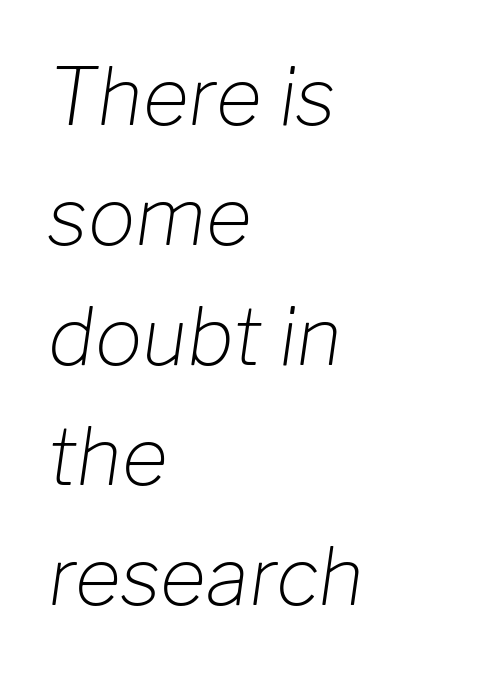
Q: Is the text bold? A: No.
Q: Is the text italic (slanted)? A: Yes, it leans right by about 8 degrees.
Q: Is the text underlined? A: No.
Q: How is the paragraph aligned? A: Left-aligned.
Q: Is the spacing between letters normal or unusually wide? A: Normal.
Q: Is the spacing between lines tight, normal or loose? A: Normal.
Q: Width (condensed, normal, or wide)? A: Normal.
Q: Stroke contrast? A: Low.
Q: x-height? A: Medium.
Q: Monospaced? A: No.
